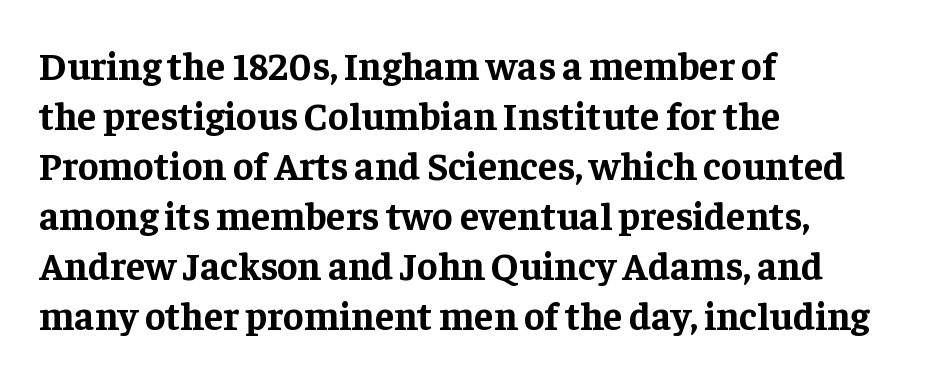
The image shows 39 px bold serif type, upright; set left-aligned, normal line spacing (1.28x), normal letter spacing, not underlined; low stroke contrast and a medium x-height.
